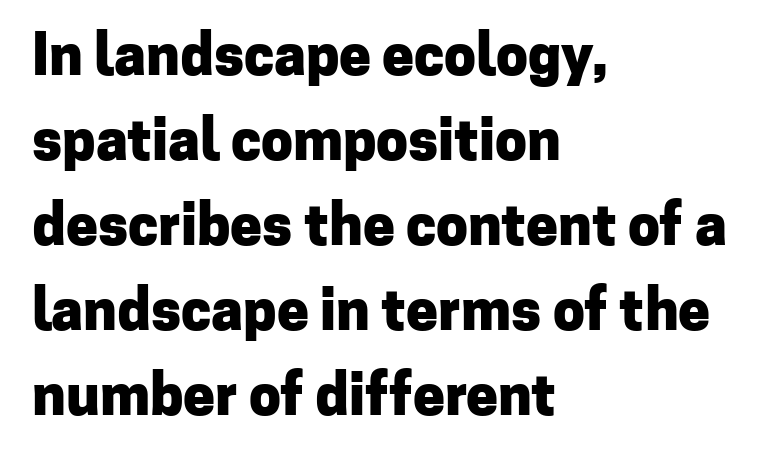
{"serif": "no", "italic": "no", "bold": "yes", "weight": "heavy", "width": "normal", "stroke_contrast": "low", "x_height": "medium", "monospaced": "no", "underline": "no", "align": "left", "line_spacing": "normal", "line_spacing_ratio": 1.49, "letter_spacing": "normal", "letter_spacing_em": 0.0, "glyph_px": 57}
